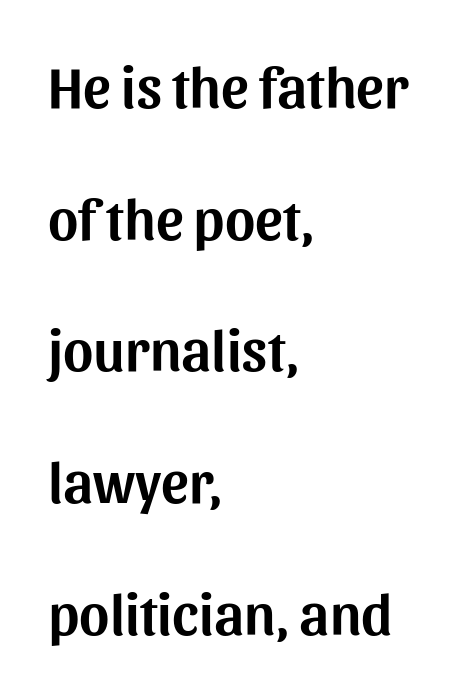
{"serif": "no", "italic": "no", "width": "normal", "stroke_contrast": "medium", "x_height": "medium", "monospaced": "no", "underline": "no", "align": "left", "line_spacing": "loose", "line_spacing_ratio": 2.27, "letter_spacing": "normal", "letter_spacing_em": 0.0, "glyph_px": 58}
